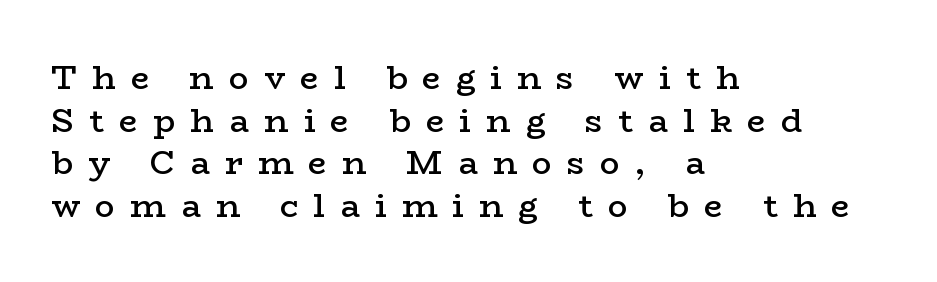
{"serif": "yes", "italic": "no", "bold": "semi", "weight": "semibold", "width": "wide", "stroke_contrast": "low", "x_height": "medium", "monospaced": "no", "underline": "no", "align": "left", "line_spacing": "normal", "line_spacing_ratio": 1.29, "letter_spacing": "wide", "letter_spacing_em": 0.46, "glyph_px": 33}
